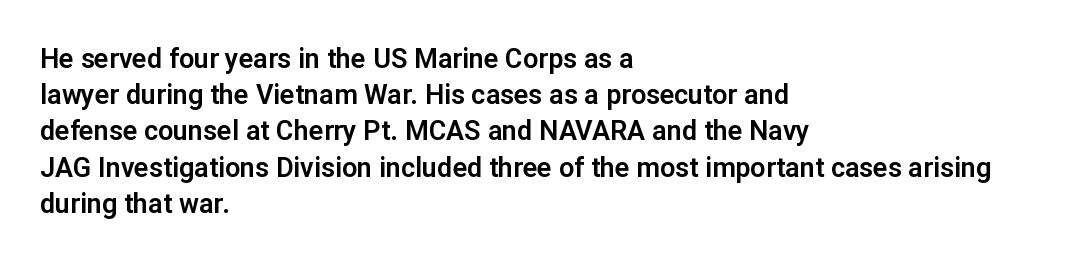
A normal amount of white space separates one row of letters from the next. Rendered with straight, roman letterforms. Rule under the text: the space is simply empty. Glyph-to-glyph distance matches everyday printed text. Horizontal alignment here is leftward, the default for most running prose.
